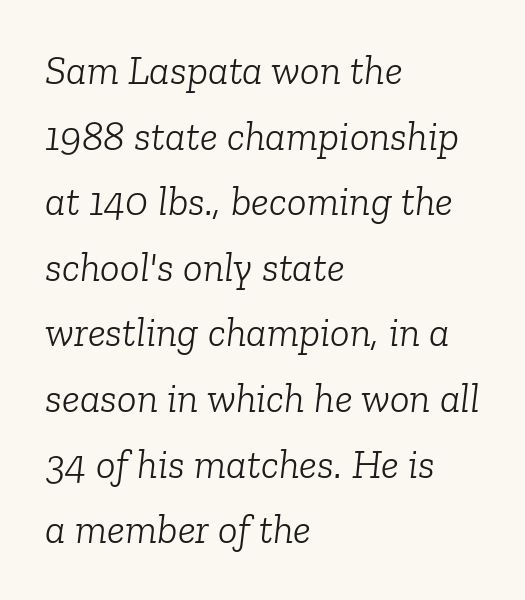
The image shows 41 px light serif type, italic (leaning right); set left-aligned, normal line spacing (1.6x), normal letter spacing, not underlined; low stroke contrast and a medium x-height.
